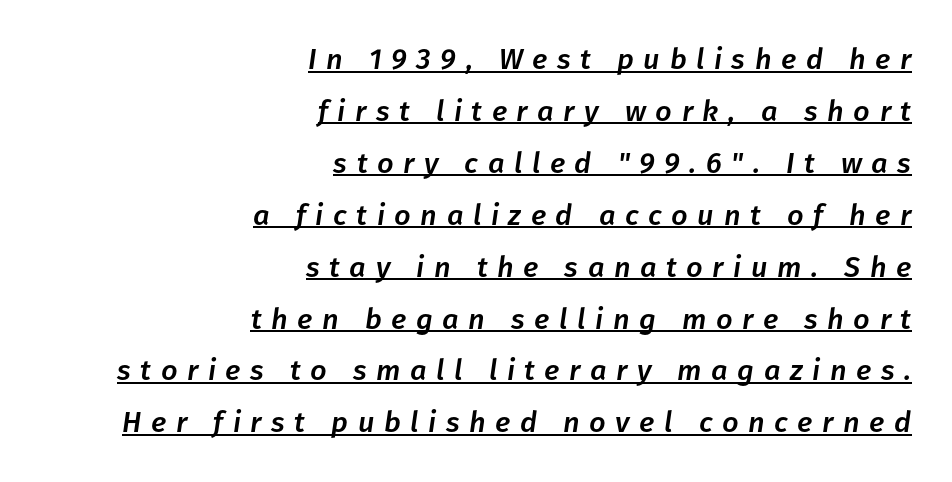
{"italic": "yes", "lean": "right", "slant_degrees": 8, "width": "normal", "stroke_contrast": "low", "x_height": "medium", "monospaced": "no", "underline": "yes", "align": "right", "line_spacing_ratio": 1.79, "letter_spacing": "wide", "letter_spacing_em": 0.33, "glyph_px": 29}
